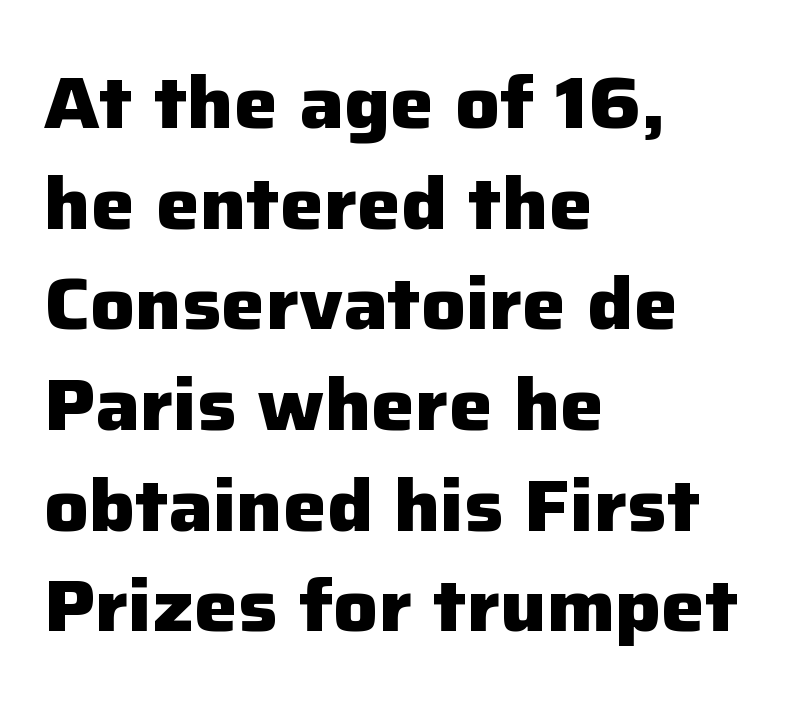
Q: Is the text bold? A: Yes.
Q: Is the text italic (slanted)? A: No, it is upright.
Q: Is the typeface a serif or a sans-serif typeface? A: Sans-serif.
Q: Is the text underlined? A: No.
Q: How is the paragraph aligned? A: Left-aligned.
Q: Is the spacing between letters normal or unusually wide? A: Normal.
Q: Is the spacing between lines tight, normal or loose? A: Normal.
Q: Width (condensed, normal, or wide)? A: Normal.
Q: Stroke contrast? A: Low.
Q: x-height? A: Medium.
Q: Monospaced? A: No.
